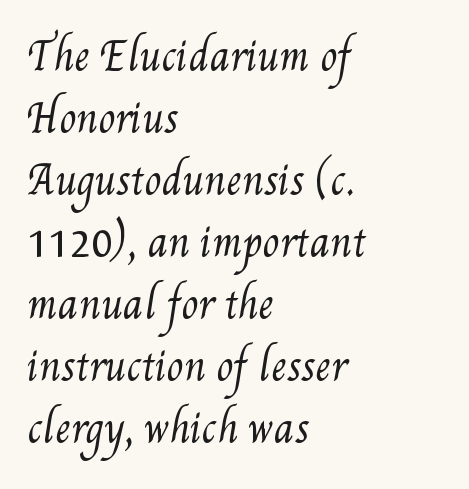
{"bold": "no", "weight": "regular", "width": "condensed", "stroke_contrast": "medium", "x_height": "small", "monospaced": "no", "underline": "no", "align": "left", "line_spacing": "normal", "line_spacing_ratio": 1.59, "letter_spacing": "normal", "letter_spacing_em": 0.0, "glyph_px": 39}
